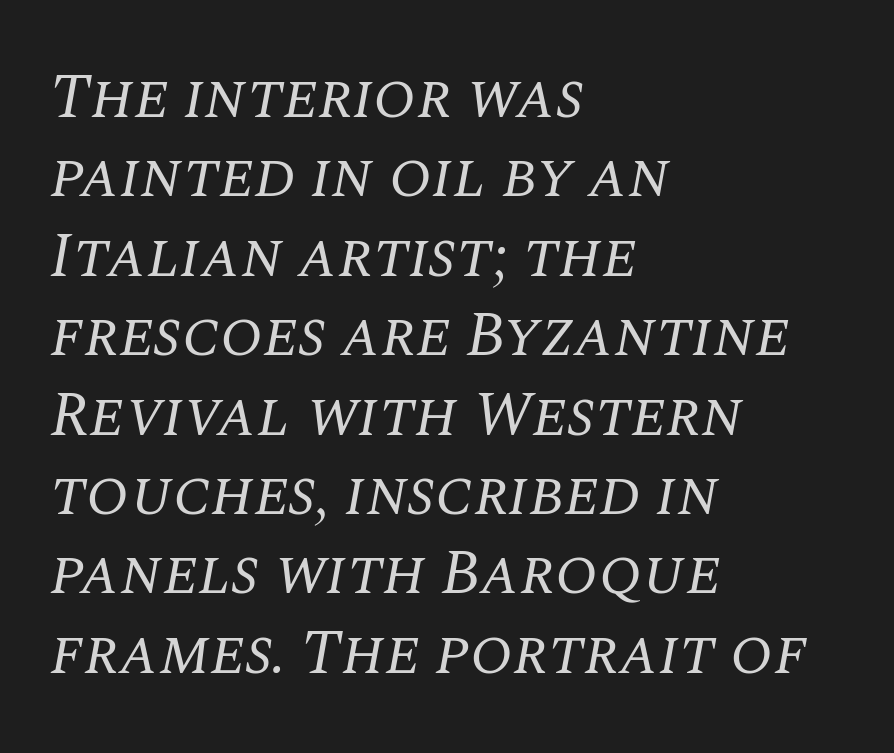
Q: Is the text bold? A: No.
Q: Is the text italic (slanted)? A: Yes, it leans right by about 10 degrees.
Q: Is the typeface a serif or a sans-serif typeface? A: Serif.
Q: Is the text underlined? A: No.
Q: How is the paragraph aligned? A: Left-aligned.
Q: Is the spacing between letters normal or unusually wide? A: Normal.
Q: Is the spacing between lines tight, normal or loose? A: Normal.
Q: Width (condensed, normal, or wide)? A: Normal.
Q: Stroke contrast? A: Medium.
Q: x-height? A: Large.
Q: Monospaced? A: No.
